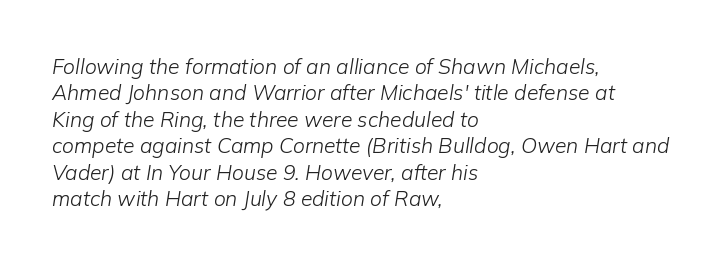
{"italic": "yes", "lean": "right", "slant_degrees": 9, "bold": "no", "underline": "no", "align": "left", "line_spacing": "normal", "line_spacing_ratio": 1.26, "letter_spacing": "normal", "letter_spacing_em": 0.0, "glyph_px": 21}
